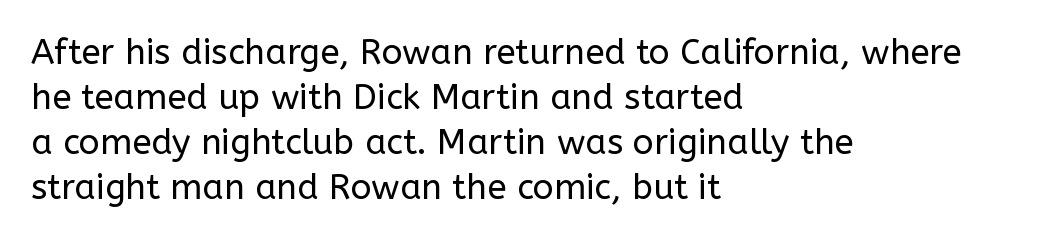
Q: Is the text bold? A: No.
Q: Is the text italic (slanted)? A: No, it is upright.
Q: Is the typeface a serif or a sans-serif typeface? A: Sans-serif.
Q: Is the text underlined? A: No.
Q: How is the paragraph aligned? A: Left-aligned.
Q: Is the spacing between letters normal or unusually wide? A: Normal.
Q: Is the spacing between lines tight, normal or loose? A: Normal.
Q: Width (condensed, normal, or wide)? A: Normal.
Q: Stroke contrast? A: Low.
Q: x-height? A: Medium.
Q: Monospaced? A: No.
